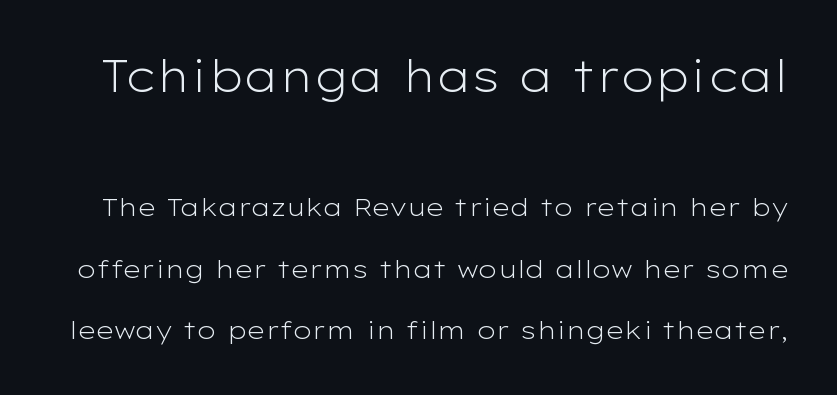
Q: Is the text bold? A: No.
Q: Is the text italic (slanted)? A: No, it is upright.
Q: Is the typeface a serif or a sans-serif typeface? A: Sans-serif.
Q: Is the text underlined? A: No.
Q: Is the spacing between letters normal or unusually wide? A: Normal.
Q: Is the spacing between lines tight, normal or loose? A: Loose.
Q: Which block of text is set in a larger size, the first (top) or the second (bottom)? A: The first (top) one.
Q: Width (condensed, normal, or wide)? A: Wide.
Q: Stroke contrast? A: Low.
Q: x-height? A: Medium.
Q: Monospaced? A: No.
